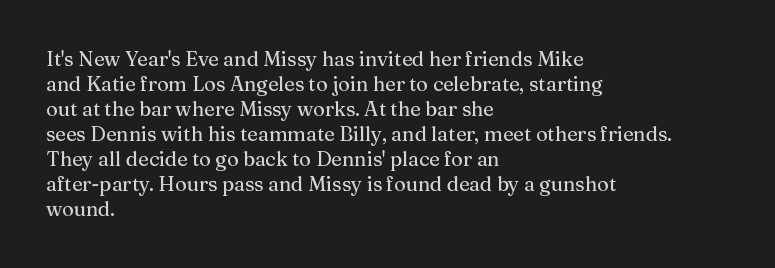
The image shows 20 px text type, upright; set left-aligned, normal line spacing (1.25x), normal letter spacing, not underlined.
